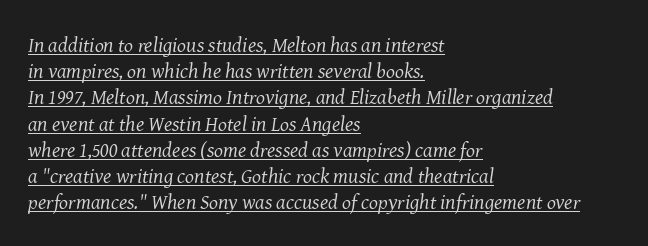
Whoever set this chose a conventional vertical rhythm. The whole block is typeset with a tilt. Words appear dense and cohesive because spacing is normal. The passage is arranged the way most books set body copy — flush left. The specimen includes a rule beneath the text block's lines.
